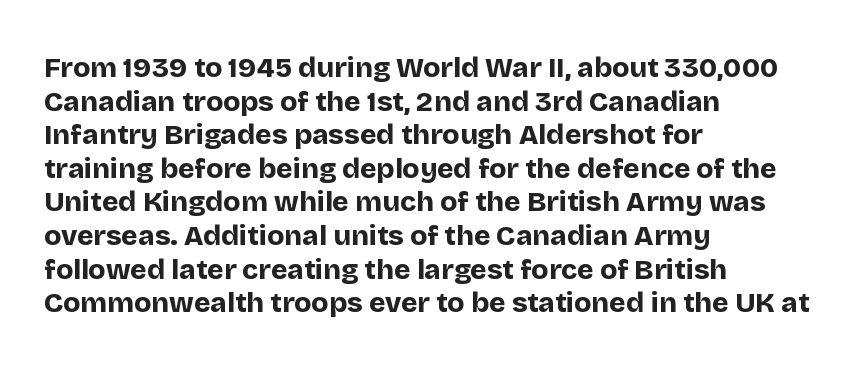
Q: Is the text bold? A: Yes.
Q: Is the text italic (slanted)? A: No, it is upright.
Q: Is the typeface a serif or a sans-serif typeface? A: Sans-serif.
Q: Is the text underlined? A: No.
Q: How is the paragraph aligned? A: Left-aligned.
Q: Is the spacing between letters normal or unusually wide? A: Normal.
Q: Width (condensed, normal, or wide)? A: Normal.
Q: Stroke contrast? A: Low.
Q: x-height? A: Large.
Q: Monospaced? A: No.
